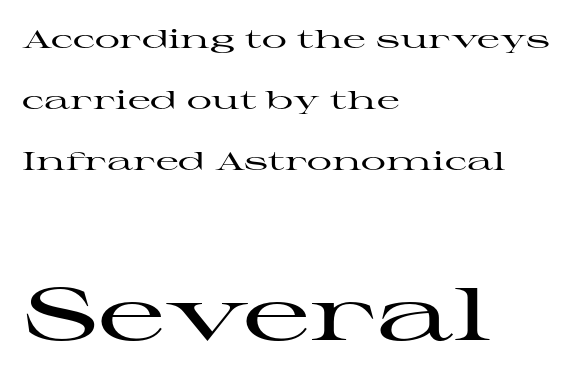
The image shows 74 px wide serif type, upright; set left-aligned, loose line spacing (2.44x), normal letter spacing, not underlined; the second (bottom) block is 2.96x larger; high stroke contrast and a medium x-height.
